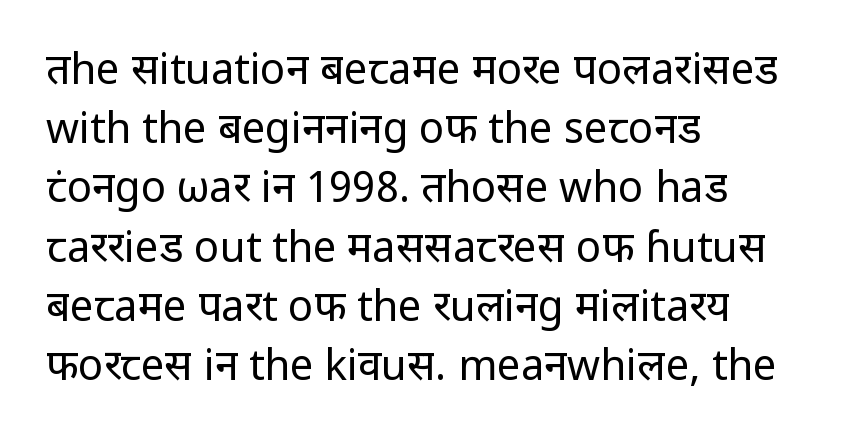
A classic flush-left, rag-right setting is used for this passage. A typesetter would mark this as roman, not italic. Here the glyphs are tracked normally, forming tight word shapes. No heavy texture on the line: the type isn't bold.
